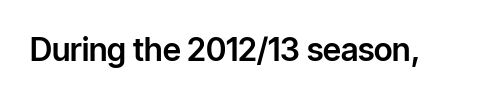
Rendered with straight, roman letterforms. You could not count columns in this text — the font is proportionally spaced. Rule under the text: the space is simply empty. The letters carry no serifs — their stems end cleanly without finishing strokes. This sample uses plain, unmodified letter spacing.
